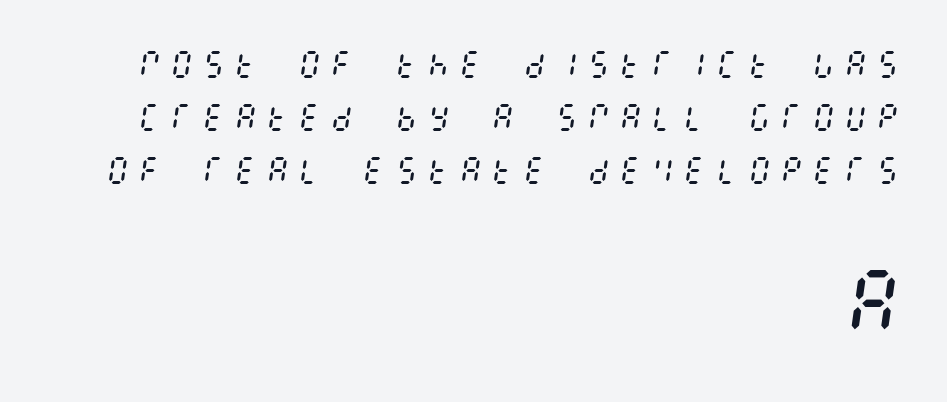
Nobody drew a line under any word here. Stems and bowls with no extra thickness — not bold. Larger block? The one below; the one above is distinctly smaller. The lines in this sample share a right terminus and differ only in where they begin. Would a proofreader flag this as italicized? Yes.
